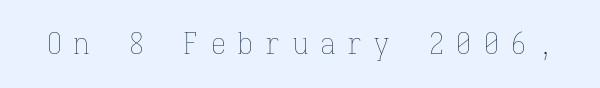
Q: Is the text bold? A: No.
Q: Is the text italic (slanted)? A: No, it is upright.
Q: Is the text underlined? A: No.
Q: Is the spacing between letters normal or unusually wide? A: Unusually wide.
Q: Width (condensed, normal, or wide)? A: Condensed.
Q: Stroke contrast? A: Low.
Q: x-height? A: Medium.
Q: Monospaced? A: Yes.
